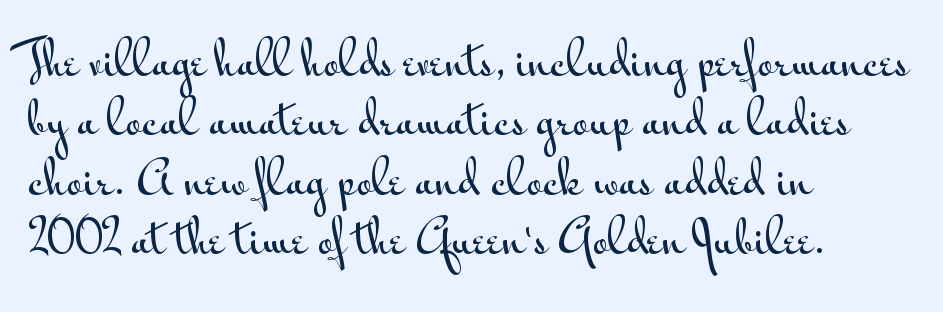
The image shows 44 px wide sans-serif type; set left-aligned, normal line spacing (1.35x), normal letter spacing, not underlined; medium stroke contrast and a small x-height.
